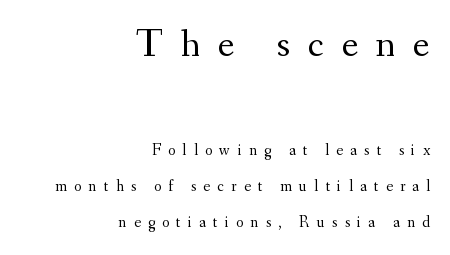
In CSS terms this would be text-align: right. Old-style or modern, the face here clearly has serifs. The passage shown begins with its larger block and ends with its smaller one. Summary of vertical rhythm: relaxed, with wide interline spacing. A roman cut, with each character standing at attention.
